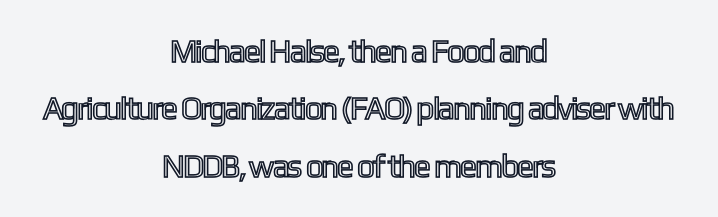
{"italic": "no", "width": "condensed", "x_height": "medium", "monospaced": "no", "underline": "no", "align": "center", "line_spacing_ratio": 1.79, "letter_spacing": "normal", "letter_spacing_em": 0.0, "glyph_px": 32}
